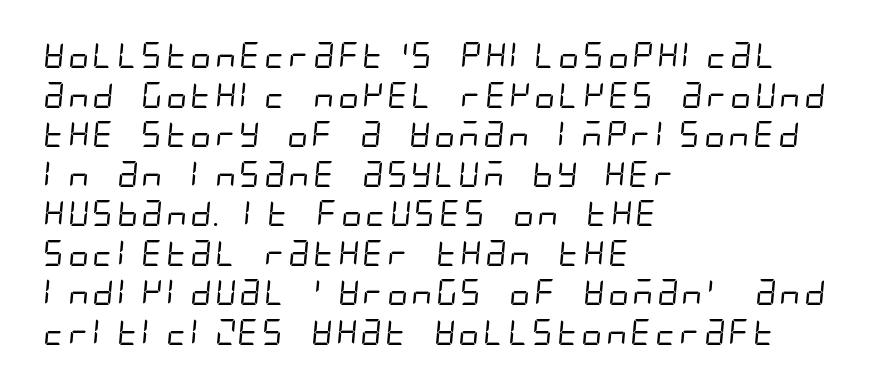
The image shows 26 px text type; set left-aligned, normal line spacing (1.52x), normal letter spacing, not underlined.
